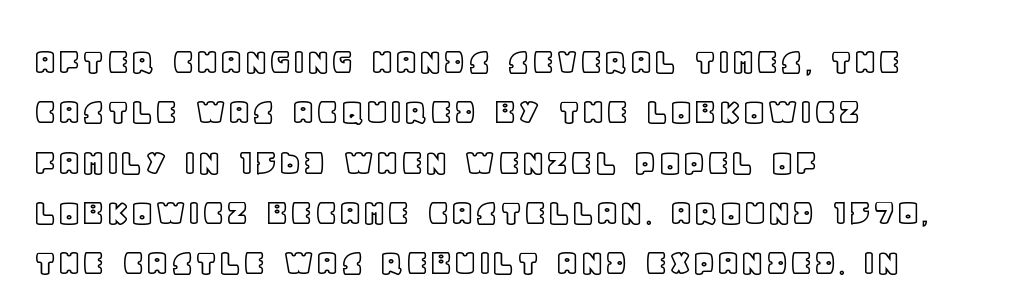
{"italic": "no", "width": "normal", "x_height": "large", "monospaced": "no", "underline": "no", "align": "left", "line_spacing": "normal", "line_spacing_ratio": 1.29, "letter_spacing": "normal", "letter_spacing_em": 0.0, "glyph_px": 39}
